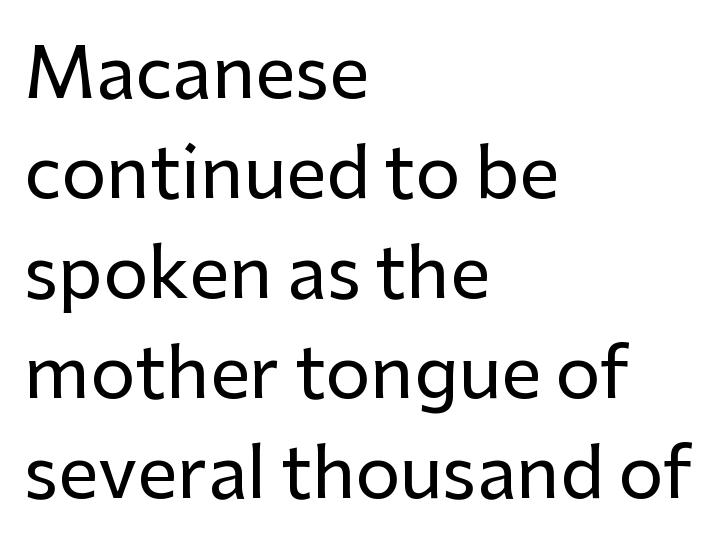
Q: Is the text italic (slanted)? A: No, it is upright.
Q: Is the typeface a serif or a sans-serif typeface? A: Sans-serif.
Q: Is the text underlined? A: No.
Q: How is the paragraph aligned? A: Left-aligned.
Q: Is the spacing between letters normal or unusually wide? A: Normal.
Q: Is the spacing between lines tight, normal or loose? A: Normal.
Q: Width (condensed, normal, or wide)? A: Normal.
Q: Stroke contrast? A: Low.
Q: x-height? A: Medium.
Q: Monospaced? A: No.
